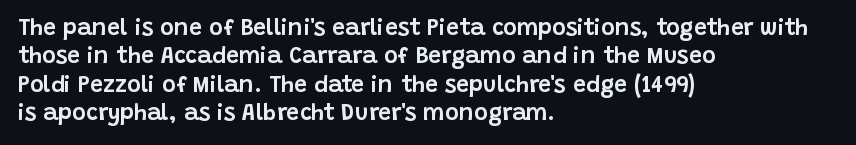
The image shows 23 px text type, upright; set left-aligned, line spacing 1.23x, normal letter spacing, not underlined.
